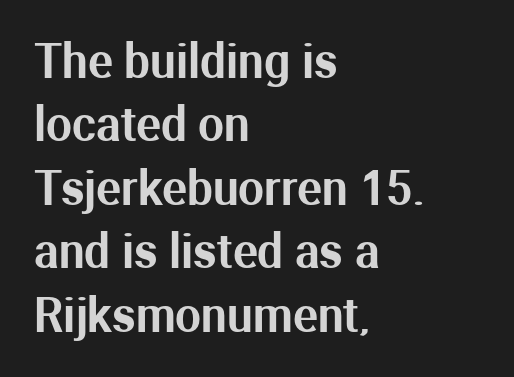
Q: Is the text italic (slanted)? A: No, it is upright.
Q: Is the typeface a serif or a sans-serif typeface? A: Sans-serif.
Q: Is the text underlined? A: No.
Q: How is the paragraph aligned? A: Left-aligned.
Q: Is the spacing between letters normal or unusually wide? A: Normal.
Q: Is the spacing between lines tight, normal or loose? A: Normal.
Q: Width (condensed, normal, or wide)? A: Normal.
Q: Stroke contrast? A: Medium.
Q: x-height? A: Medium.
Q: Monospaced? A: No.
